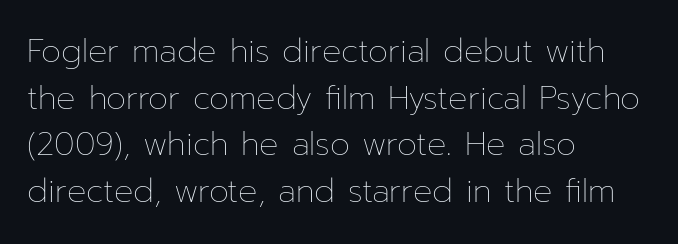
No word sits above an underline. Is this a heavy cut? Hardly; it is regular or lighter. Horizontal bands of white between lines are of average thickness. The rendering uses natural spacing where letterforms have individual widths. This sample is left-justified, so line endings fall wherever the words run out.
